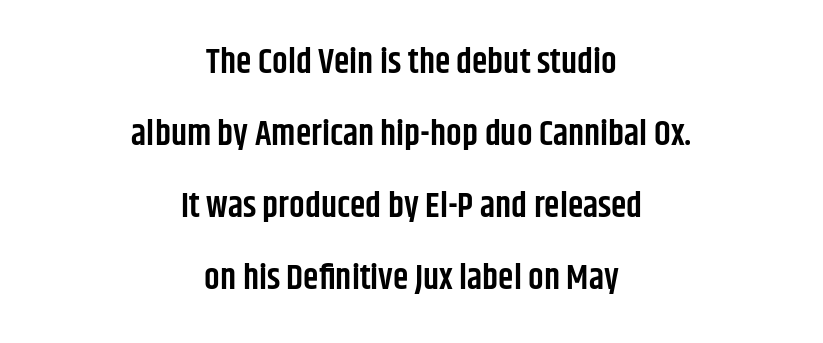
Honestly, the rows look like they've been pulled way apart. The typesetting leans somewhat heavy: a semibold. The face used here is rendered with its standard letterfit. Does the lettering tilt? It doesn't — this is upright. Bare-footed words on every line.
